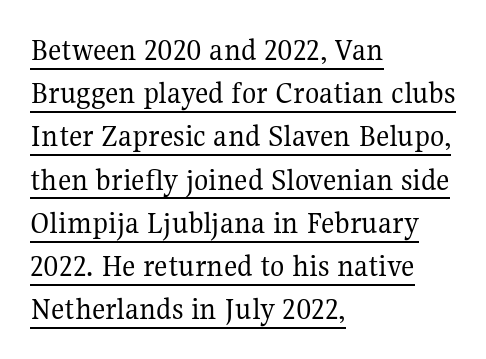
The image shows 33 px regular-weight serif type, upright; set left-aligned, normal line spacing (1.31x), normal letter spacing, underlined; medium stroke contrast and a medium x-height.
